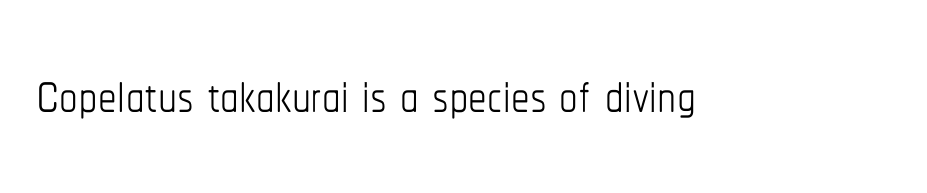
Counters stay open thanks to moderate or lighter strokes. Varying glyph widths throughout — classic text-font behaviour. The type is set solid horizontally, with unmodified tracking. Upright lettering throughout. Underline: absent.
